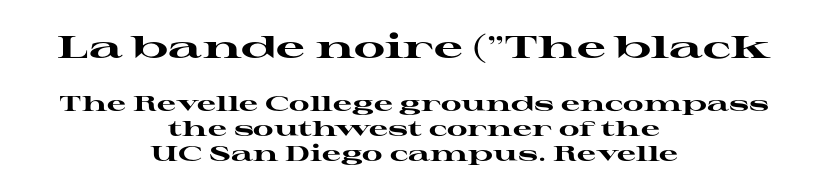
Underline: absent. Inter-character spacing is left at the font's built-in metrics. These lines carry a lot of weight — the face is fully bold. No italicization has been applied; the sample stays upright. Varying glyph widths throughout — classic text-font behaviour. Regarding serifs, this sample has them.
